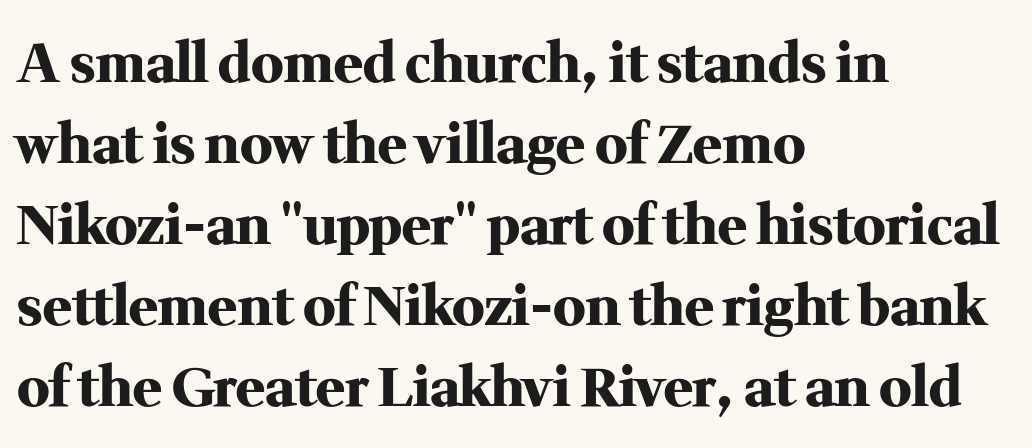
{"serif": "yes", "italic": "no", "bold": "yes", "weight": "heavy", "width": "normal", "stroke_contrast": "medium", "x_height": "medium", "monospaced": "no", "underline": "no", "align": "left", "line_spacing": "normal", "line_spacing_ratio": 1.5, "letter_spacing": "normal", "letter_spacing_em": 0.0, "glyph_px": 54}
